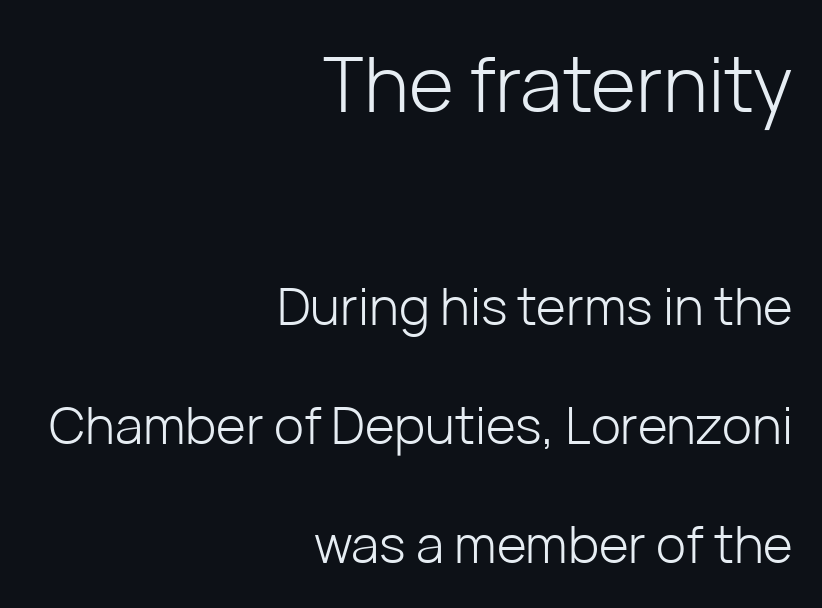
Q: Is the text bold? A: No.
Q: Is the text italic (slanted)? A: No, it is upright.
Q: Is the typeface a serif or a sans-serif typeface? A: Sans-serif.
Q: Is the text underlined? A: No.
Q: How is the paragraph aligned? A: Right-aligned.
Q: Is the spacing between letters normal or unusually wide? A: Normal.
Q: Is the spacing between lines tight, normal or loose? A: Loose.
Q: Which block of text is set in a larger size, the first (top) or the second (bottom)? A: The first (top) one.
Q: Width (condensed, normal, or wide)? A: Normal.
Q: Stroke contrast? A: Low.
Q: x-height? A: Medium.
Q: Monospaced? A: No.
